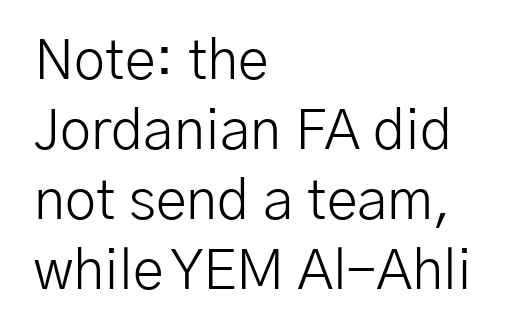
{"serif": "no", "italic": "no", "bold": "no", "weight": "light", "width": "normal", "stroke_contrast": "low", "x_height": "medium", "monospaced": "no", "underline": "no", "align": "left", "line_spacing": "normal", "line_spacing_ratio": 1.25, "letter_spacing": "normal", "letter_spacing_em": 0.0, "glyph_px": 56}
